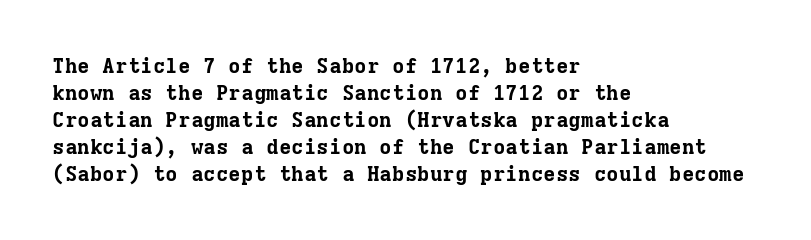
Q: Is the text bold? A: Yes.
Q: Is the text italic (slanted)? A: No, it is upright.
Q: Is the text underlined? A: No.
Q: How is the paragraph aligned? A: Left-aligned.
Q: Is the spacing between letters normal or unusually wide? A: Normal.
Q: Is the spacing between lines tight, normal or loose? A: Normal.
